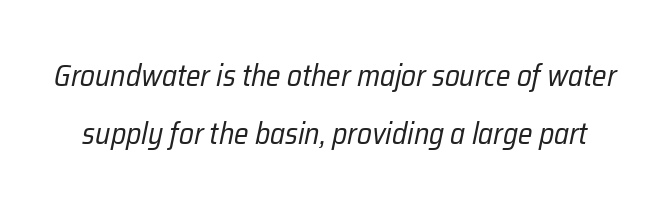
Q: Is the text bold? A: No.
Q: Is the text italic (slanted)? A: Yes, it leans right by about 12 degrees.
Q: Is the text underlined? A: No.
Q: Is the spacing between letters normal or unusually wide? A: Normal.
Q: Is the spacing between lines tight, normal or loose? A: Loose.
Q: Width (condensed, normal, or wide)? A: Condensed.
Q: Stroke contrast? A: Low.
Q: x-height? A: Medium.
Q: Monospaced? A: No.
